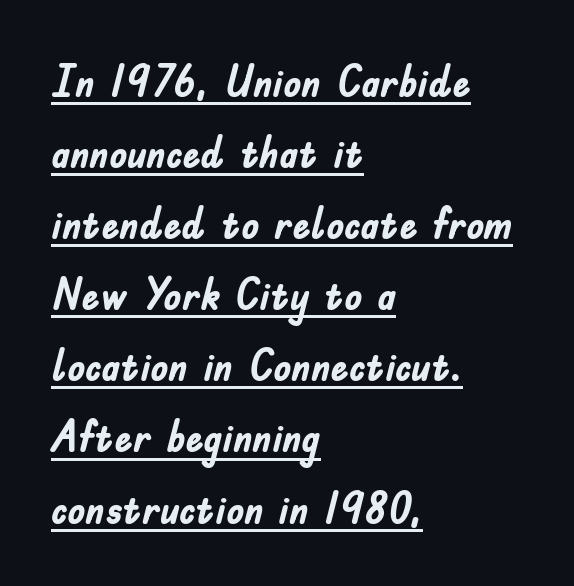
{"serif": "no", "bold": "yes", "weight": "semibold", "width": "condensed", "stroke_contrast": "low", "x_height": "small", "monospaced": "no", "underline": "yes", "align": "left", "line_spacing": "normal", "line_spacing_ratio": 1.58, "letter_spacing": "normal", "letter_spacing_em": 0.0, "glyph_px": 45}
